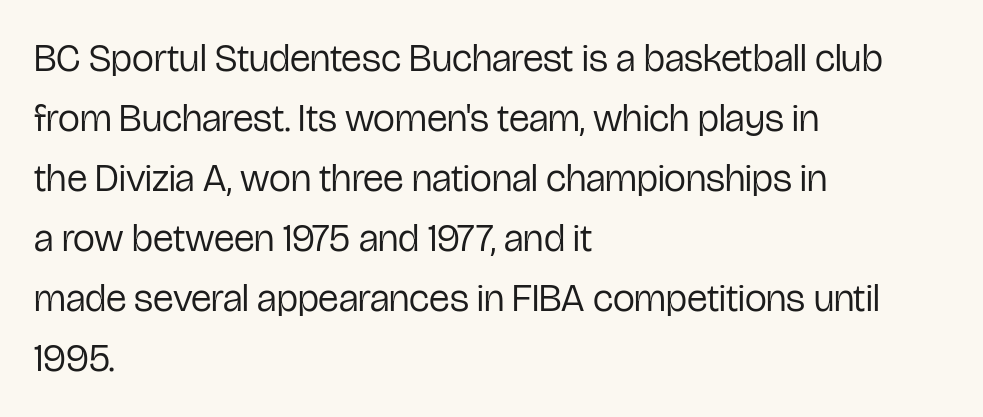
Q: Is the text bold? A: No.
Q: Is the text italic (slanted)? A: No, it is upright.
Q: Is the typeface a serif or a sans-serif typeface? A: Sans-serif.
Q: Is the text underlined? A: No.
Q: How is the paragraph aligned? A: Left-aligned.
Q: Is the spacing between letters normal or unusually wide? A: Normal.
Q: Is the spacing between lines tight, normal or loose? A: Normal.
Q: Width (condensed, normal, or wide)? A: Condensed.
Q: Stroke contrast? A: Low.
Q: x-height? A: Medium.
Q: Monospaced? A: No.
